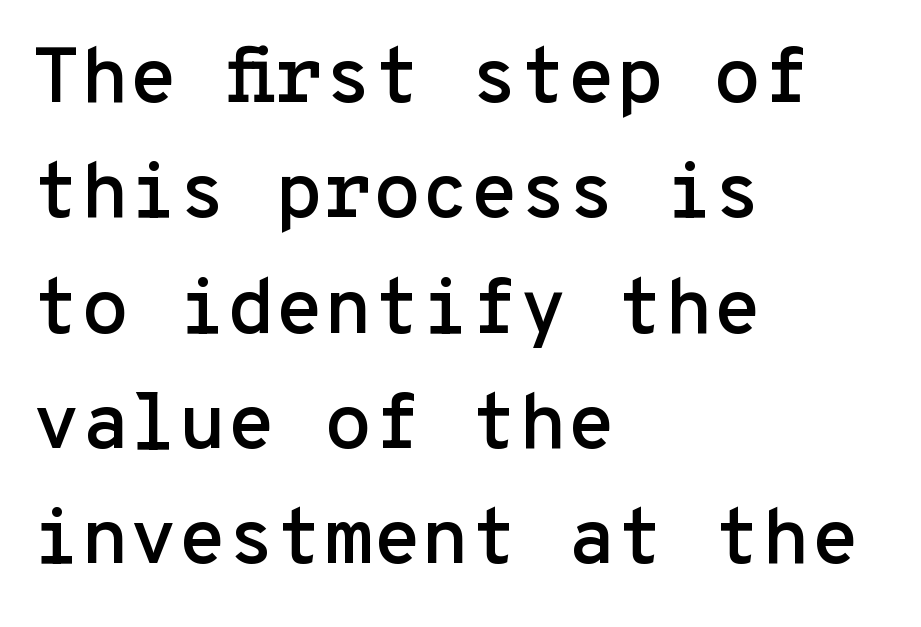
Q: Is the text italic (slanted)? A: No, it is upright.
Q: Is the typeface a serif or a sans-serif typeface? A: Sans-serif.
Q: Is the text underlined? A: No.
Q: How is the paragraph aligned? A: Left-aligned.
Q: Is the spacing between letters normal or unusually wide? A: Normal.
Q: Is the spacing between lines tight, normal or loose? A: Normal.
Q: Width (condensed, normal, or wide)? A: Normal.
Q: Stroke contrast? A: Low.
Q: x-height? A: Medium.
Q: Monospaced? A: Yes.
